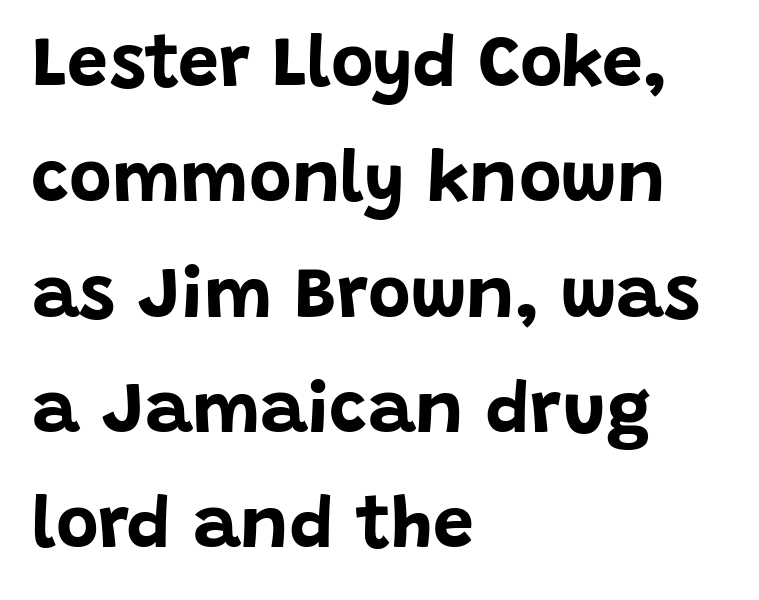
Q: Is the text bold? A: Yes.
Q: Is the text italic (slanted)? A: No, it is upright.
Q: Is the typeface a serif or a sans-serif typeface? A: Sans-serif.
Q: Is the text underlined? A: No.
Q: How is the paragraph aligned? A: Left-aligned.
Q: Is the spacing between letters normal or unusually wide? A: Normal.
Q: Is the spacing between lines tight, normal or loose? A: Normal.
Q: Width (condensed, normal, or wide)? A: Normal.
Q: Stroke contrast? A: Low.
Q: x-height? A: Large.
Q: Monospaced? A: No.
